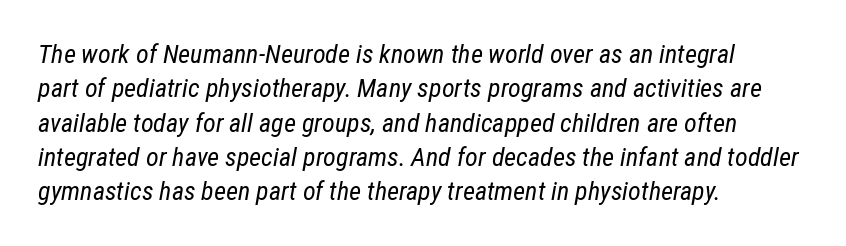
The image shows 26 px text type, italic (leaning right); set left-aligned, normal line spacing (1.32x), normal letter spacing, not underlined.
